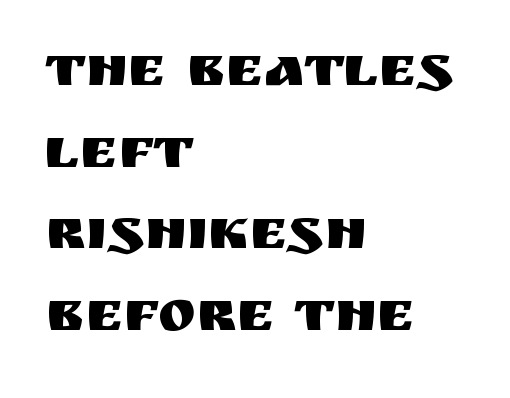
Horizontal bands of white between lines are of average thickness. Do the letters lean? They stand straight. Decoration check: the copy has no underline. Note the varied advance widths — an 'i' is clearly narrower than an 'm'. The lines are quadded left.
